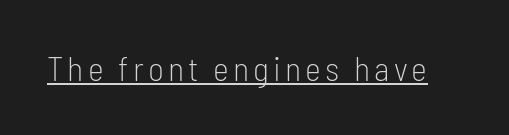
Q: Is the text bold? A: No.
Q: Is the text italic (slanted)? A: No, it is upright.
Q: Is the typeface a serif or a sans-serif typeface? A: Sans-serif.
Q: Is the text underlined? A: Yes.
Q: Width (condensed, normal, or wide)? A: Condensed.
Q: Stroke contrast? A: Low.
Q: x-height? A: Medium.
Q: Monospaced? A: No.
